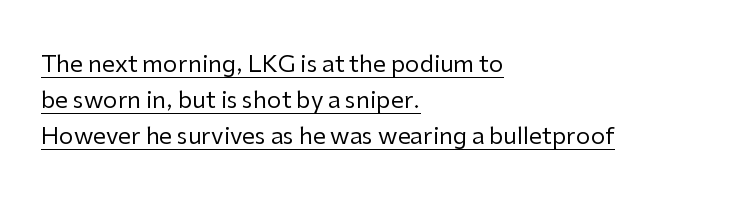
The image shows 23 px text type, upright; set left-aligned, normal line spacing (1.57x), normal letter spacing, underlined.
